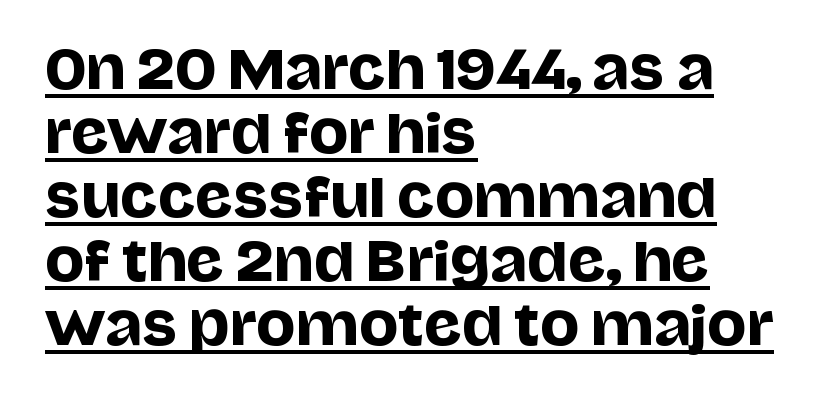
Horizontally, the lines are justified to the leading edge only. The rendering keeps characters at their native spacing. What decoration does the sample have? An underline. The letters stand straight up with perfectly vertical stems.
